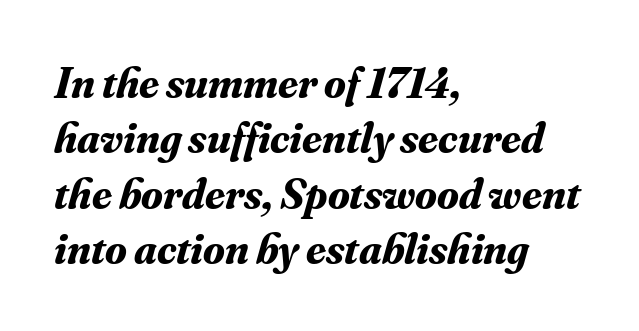
{"serif": "yes", "italic": "yes", "lean": "right", "slant_degrees": 16, "bold": "yes", "weight": "bold", "width": "normal", "stroke_contrast": "medium", "x_height": "small", "monospaced": "no", "underline": "no", "align": "left", "line_spacing": "normal", "line_spacing_ratio": 1.26, "letter_spacing": "normal", "letter_spacing_em": 0.0, "glyph_px": 44}
